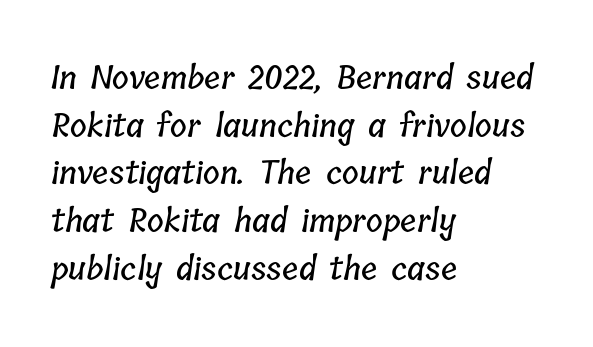
{"width": "condensed", "stroke_contrast": "low", "x_height": "medium", "monospaced": "no", "underline": "no", "align": "left", "line_spacing": "normal", "line_spacing_ratio": 1.49, "letter_spacing": "normal", "letter_spacing_em": 0.0, "glyph_px": 32}
